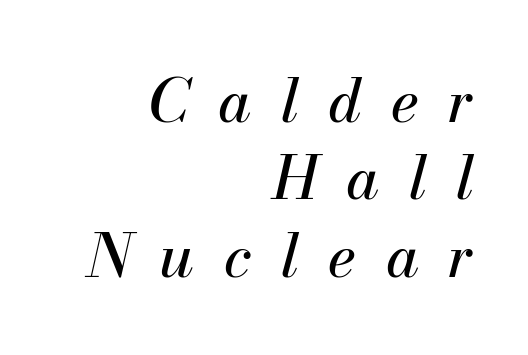
{"italic": "yes", "lean": "right", "slant_degrees": 13, "width": "normal", "stroke_contrast": "medium", "x_height": "small", "monospaced": "no", "underline": "no", "align": "right", "line_spacing": "normal", "line_spacing_ratio": 1.29, "letter_spacing": "wide", "letter_spacing_em": 0.49, "glyph_px": 60}
